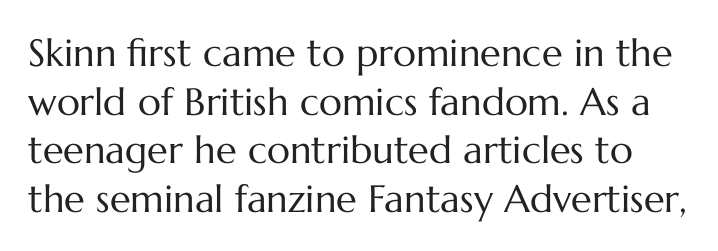
The image shows 38 px regular-weight type, upright; set normal line spacing (1.28x), normal letter spacing, not underlined; medium stroke contrast and a medium x-height.
